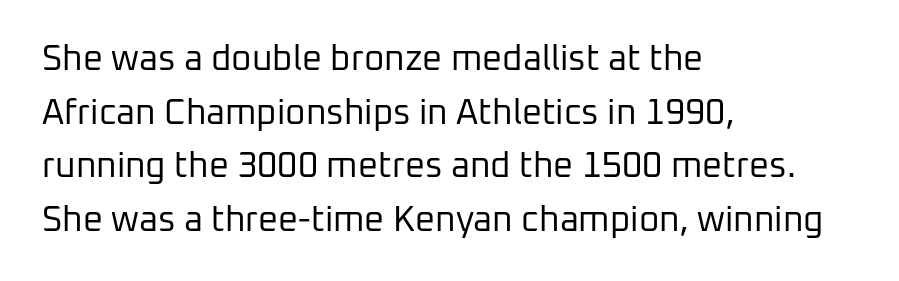
Q: Is the text bold? A: No.
Q: Is the text italic (slanted)? A: No, it is upright.
Q: Is the typeface a serif or a sans-serif typeface? A: Sans-serif.
Q: Is the text underlined? A: No.
Q: How is the paragraph aligned? A: Left-aligned.
Q: Is the spacing between letters normal or unusually wide? A: Normal.
Q: Is the spacing between lines tight, normal or loose? A: Normal.
Q: Width (condensed, normal, or wide)? A: Normal.
Q: Stroke contrast? A: Low.
Q: x-height? A: Medium.
Q: Monospaced? A: No.
